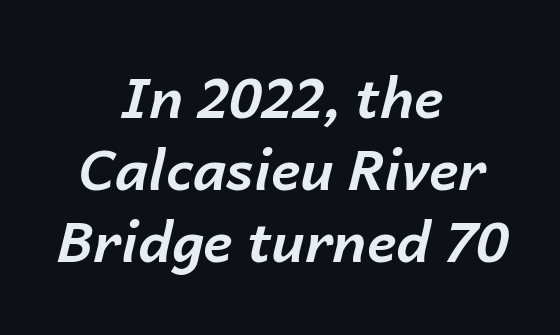
The image shows 55 px bold type, italic (leaning right); set centered, normal line spacing (1.31x), normal letter spacing, not underlined; low stroke contrast and a medium x-height.
